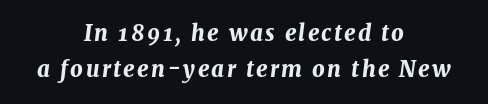
Teacher's note: observe the equal gaps on both sides — that is centered alignment. Tall strokes in this sample are angled rather than plumb. Emphasis by weight is at full strength: bold. Quick note: underline off.
